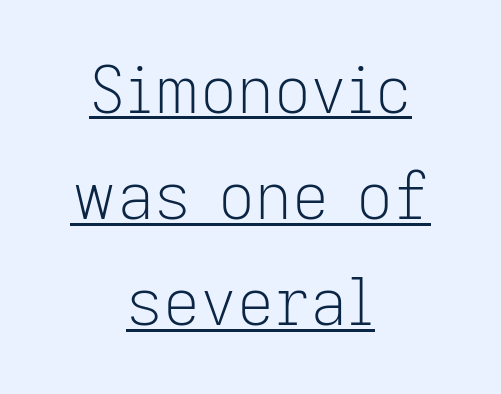
This reads as an unemphasized weight, regular at the heaviest. Quick note: interline space is typical. The type is set solid horizontally, with unmodified tracking. The words here are underlined.
